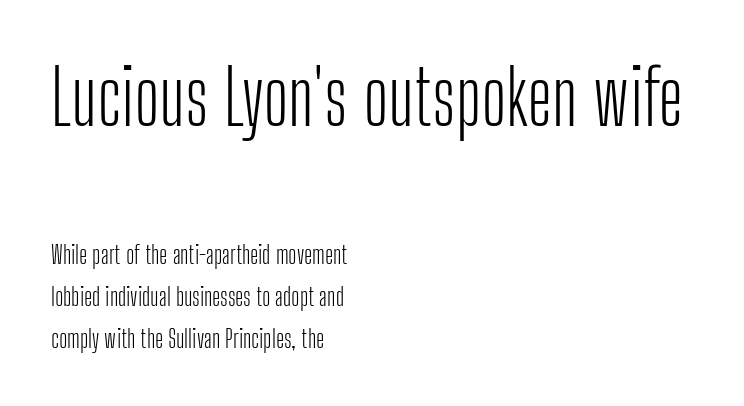
The passage shown is typed in a proportional face where columns would drift. The typeface chosen for these lines omits serifs. Style check: upright. Teacher's note: observe the even left margin — that is flush-left alignment. Of the two passages, the one on top uses the larger point size.
